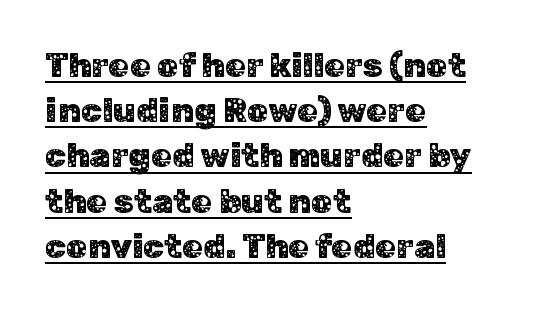
The image shows 34 px sans-serif type, upright; set left-aligned, normal line spacing (1.33x), normal letter spacing, underlined; low stroke contrast and a medium x-height.
